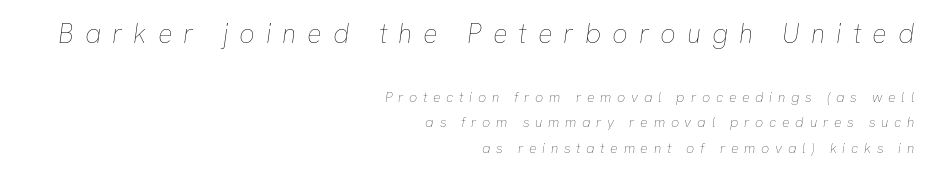
Q: Is the text bold? A: No.
Q: Is the text italic (slanted)? A: Yes, it leans right by about 8 degrees.
Q: Is the text underlined? A: No.
Q: How is the paragraph aligned? A: Right-aligned.
Q: Is the spacing between letters normal or unusually wide? A: Unusually wide.
Q: Which block of text is set in a larger size, the first (top) or the second (bottom)? A: The first (top) one.
